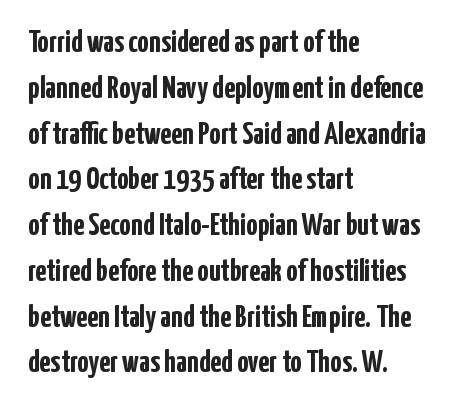
The image shows 32 px semibold, condensed sans-serif type, upright; set left-aligned, normal line spacing (1.43x), normal letter spacing, not underlined; low stroke contrast and a medium x-height.
